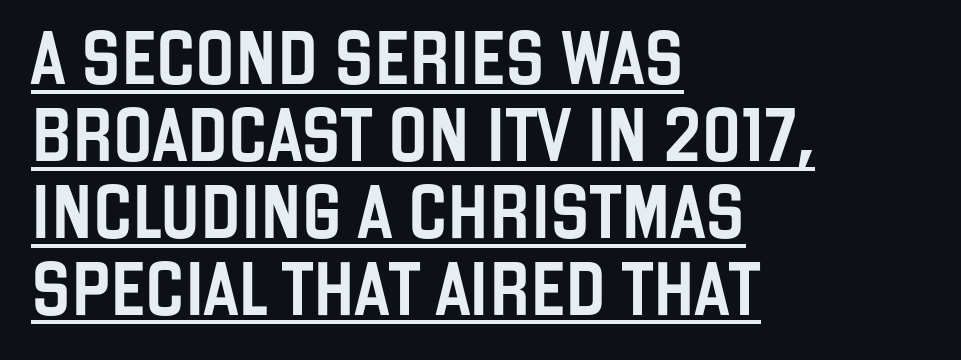
Q: Is the text italic (slanted)? A: No, it is upright.
Q: Is the typeface a serif or a sans-serif typeface? A: Sans-serif.
Q: Is the text underlined? A: Yes.
Q: How is the paragraph aligned? A: Left-aligned.
Q: Is the spacing between letters normal or unusually wide? A: Normal.
Q: Is the spacing between lines tight, normal or loose? A: Normal.
Q: Width (condensed, normal, or wide)? A: Condensed.
Q: Stroke contrast? A: Low.
Q: x-height? A: Large.
Q: Monospaced? A: No.
